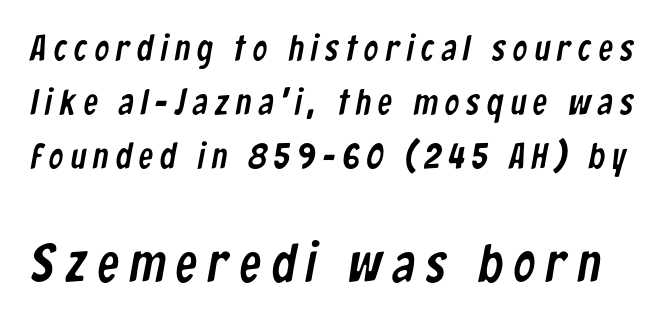
Q: Is the typeface a serif or a sans-serif typeface? A: Sans-serif.
Q: Is the text underlined? A: No.
Q: Is the spacing between letters normal or unusually wide? A: Unusually wide.
Q: Is the spacing between lines tight, normal or loose? A: Normal.
Q: Which block of text is set in a larger size, the first (top) or the second (bottom)? A: The second (bottom) one.
Q: Width (condensed, normal, or wide)? A: Condensed.
Q: Stroke contrast? A: Low.
Q: x-height? A: Medium.
Q: Monospaced? A: No.
